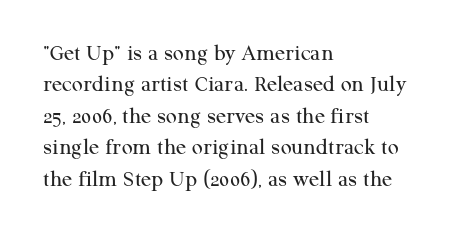
What stands out about the letter spacing? Nothing — it is the standard amount. Unmarked baselines from the first word to the last. The rendering anchors every line to the left-hand side. Regarding leading, the lines here are spaced in the standard way. Compared with a typical body face, this is equally light or lighter still. In terms of posture, this sample is upright.
